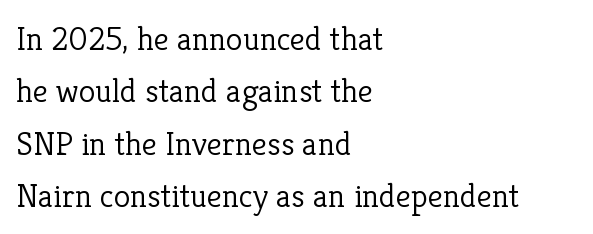
{"serif": "yes", "italic": "no", "bold": "no", "weight": "light", "width": "normal", "stroke_contrast": "low", "x_height": "medium", "monospaced": "no", "underline": "no", "align": "left", "line_spacing": "normal", "line_spacing_ratio": 1.54, "letter_spacing": "normal", "letter_spacing_em": 0.0, "glyph_px": 34}
